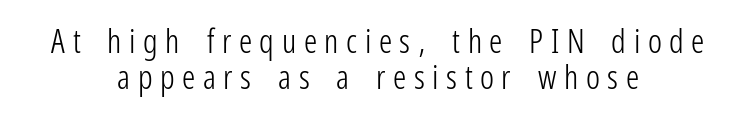
Q: Is the text bold? A: No.
Q: Is the text italic (slanted)? A: No, it is upright.
Q: Is the typeface a serif or a sans-serif typeface? A: Sans-serif.
Q: Is the text underlined? A: No.
Q: How is the paragraph aligned? A: Centered.
Q: Is the spacing between letters normal or unusually wide? A: Unusually wide.
Q: Is the spacing between lines tight, normal or loose? A: Tight.
Q: Width (condensed, normal, or wide)? A: Condensed.
Q: Stroke contrast? A: Low.
Q: x-height? A: Medium.
Q: Monospaced? A: No.
